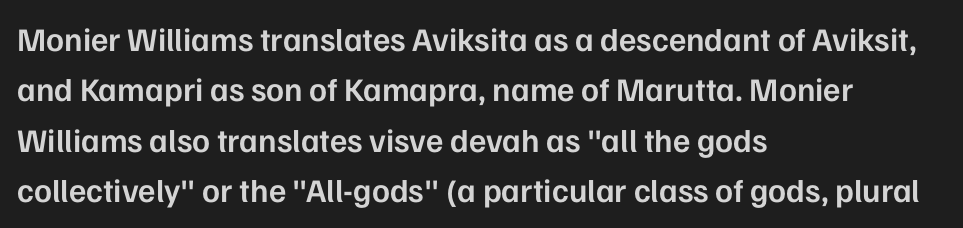
This is roman type, the default non-slanted kind. The lines sit at an ordinary, default distance from one another. A bit beefed up — I'd call it semibold rather than bold. Line starts are locked; line ends wander. What kind of face is this? One without serifs — a sans.
